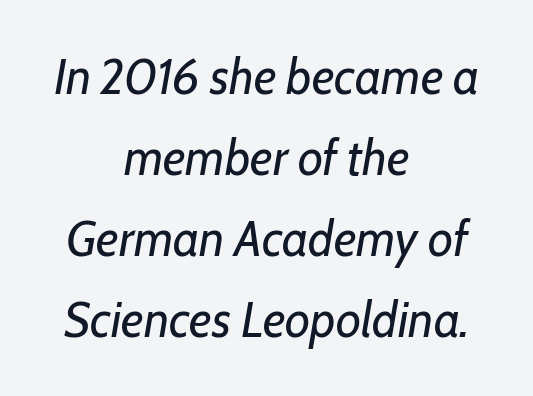
Q: Is the text bold? A: No.
Q: Is the text italic (slanted)? A: Yes, it leans right by about 7 degrees.
Q: Is the text underlined? A: No.
Q: How is the paragraph aligned? A: Centered.
Q: Is the spacing between letters normal or unusually wide? A: Normal.
Q: Is the spacing between lines tight, normal or loose? A: Normal.
Q: Width (condensed, normal, or wide)? A: Normal.
Q: Stroke contrast? A: Low.
Q: x-height? A: Medium.
Q: Monospaced? A: No.
